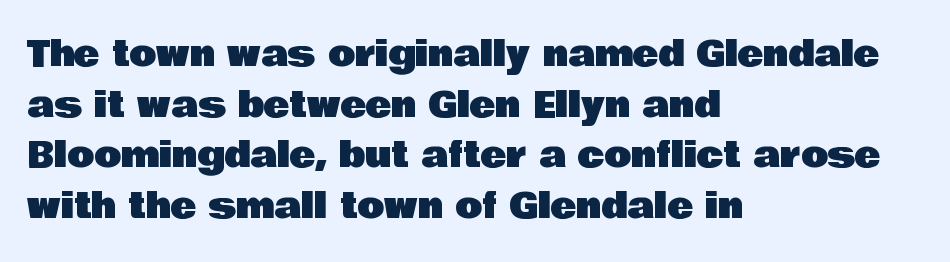
Q: Is the text italic (slanted)? A: No, it is upright.
Q: Is the typeface a serif or a sans-serif typeface? A: Sans-serif.
Q: Is the text underlined? A: No.
Q: How is the paragraph aligned? A: Left-aligned.
Q: Is the spacing between letters normal or unusually wide? A: Normal.
Q: Is the spacing between lines tight, normal or loose? A: Normal.
Q: Width (condensed, normal, or wide)? A: Normal.
Q: Stroke contrast? A: Low.
Q: x-height? A: Large.
Q: Monospaced? A: No.
